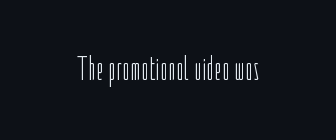
{"serif": "no", "italic": "no", "bold": "no", "weight": "light", "width": "condensed", "stroke_contrast": "low", "x_height": "medium", "monospaced": "no", "underline": "no", "letter_spacing": "normal", "letter_spacing_em": 0.0, "glyph_px": 34}
